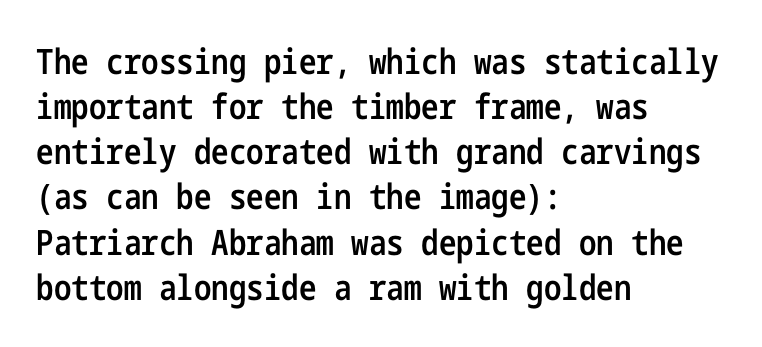
Q: Is the text bold? A: Semi-bold.
Q: Is the text italic (slanted)? A: No, it is upright.
Q: Is the typeface a serif or a sans-serif typeface? A: Sans-serif.
Q: Is the text underlined? A: No.
Q: How is the paragraph aligned? A: Left-aligned.
Q: Is the spacing between letters normal or unusually wide? A: Normal.
Q: Is the spacing between lines tight, normal or loose? A: Normal.
Q: Width (condensed, normal, or wide)? A: Condensed.
Q: Stroke contrast? A: Low.
Q: x-height? A: Medium.
